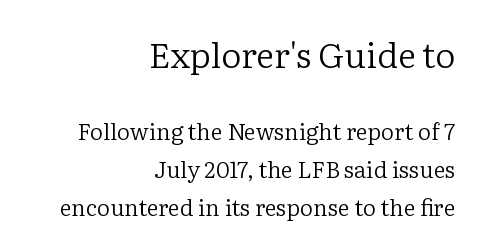
The image shows 35 px regular-weight serif type, upright; set right-aligned, normal line spacing (1.66x), normal letter spacing, not underlined; the first (top) block is 1.52x larger; low stroke contrast and a medium x-height.
